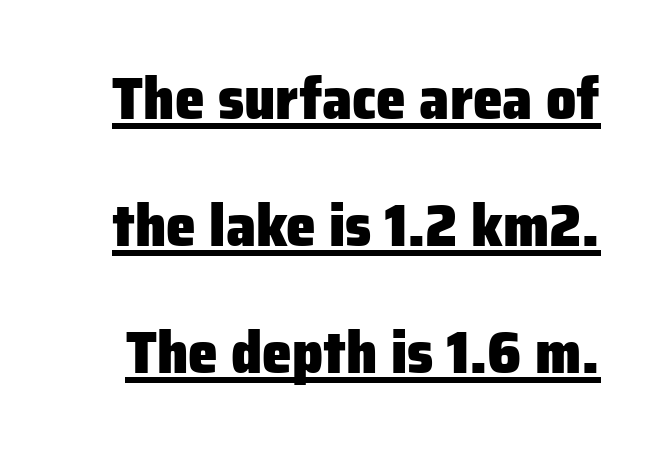
{"serif": "no", "italic": "no", "bold": "yes", "weight": "heavy", "width": "normal", "stroke_contrast": "low", "x_height": "medium", "monospaced": "no", "underline": "yes", "line_spacing": "loose", "line_spacing_ratio": 2.12, "letter_spacing": "normal", "letter_spacing_em": 0.0, "glyph_px": 60}
